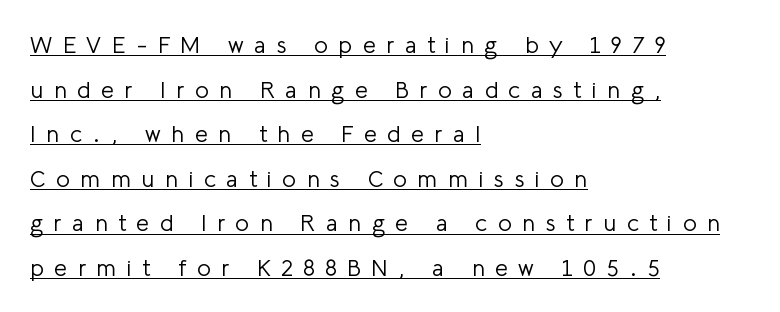
Q: Is the text bold? A: No.
Q: Is the text italic (slanted)? A: No, it is upright.
Q: Is the text underlined? A: Yes.
Q: How is the paragraph aligned? A: Left-aligned.
Q: Is the spacing between letters normal or unusually wide? A: Unusually wide.
Q: Is the spacing between lines tight, normal or loose? A: Loose.
